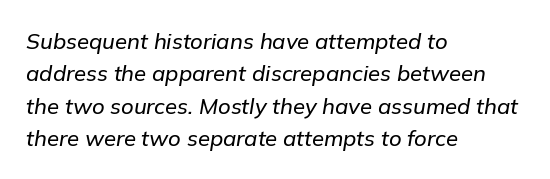
The image shows 22 px text type, italic (leaning right); set left-aligned, normal line spacing (1.47x), normal letter spacing, not underlined.
